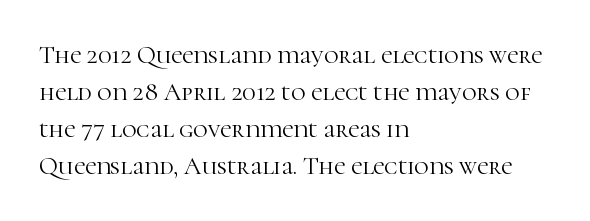
{"italic": "no", "bold": "no", "underline": "no", "align": "left", "line_spacing": "normal", "line_spacing_ratio": 1.48, "letter_spacing": "normal", "letter_spacing_em": 0.0, "glyph_px": 25}
